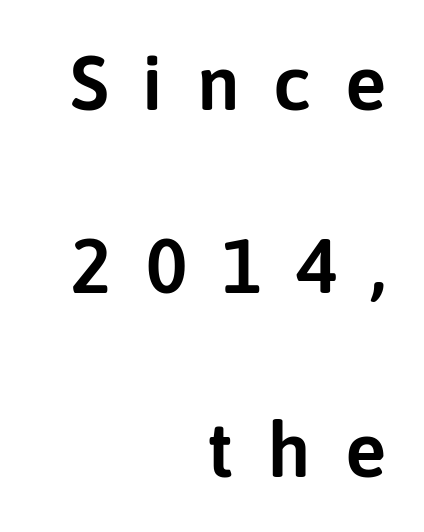
Q: Is the text italic (slanted)? A: No, it is upright.
Q: Is the typeface a serif or a sans-serif typeface? A: Sans-serif.
Q: Is the text underlined? A: No.
Q: How is the paragraph aligned? A: Right-aligned.
Q: Is the spacing between letters normal or unusually wide? A: Unusually wide.
Q: Is the spacing between lines tight, normal or loose? A: Loose.
Q: Width (condensed, normal, or wide)? A: Normal.
Q: Stroke contrast? A: Low.
Q: x-height? A: Medium.
Q: Monospaced? A: No.
